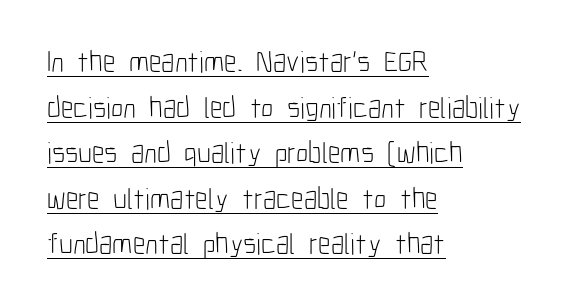
{"serif": "no", "italic": "no", "bold": "no", "weight": "light", "width": "condensed", "stroke_contrast": "low", "x_height": "medium", "monospaced": "no", "underline": "yes", "align": "left", "line_spacing": "normal", "line_spacing_ratio": 1.52, "letter_spacing": "normal", "letter_spacing_em": 0.0, "glyph_px": 30}
